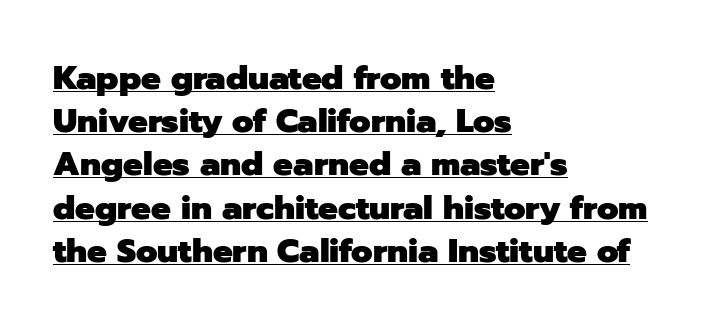
The image shows 33 px heavy sans-serif type, upright; set left-aligned, normal line spacing (1.31x), normal letter spacing, underlined; low stroke contrast and a medium x-height.
